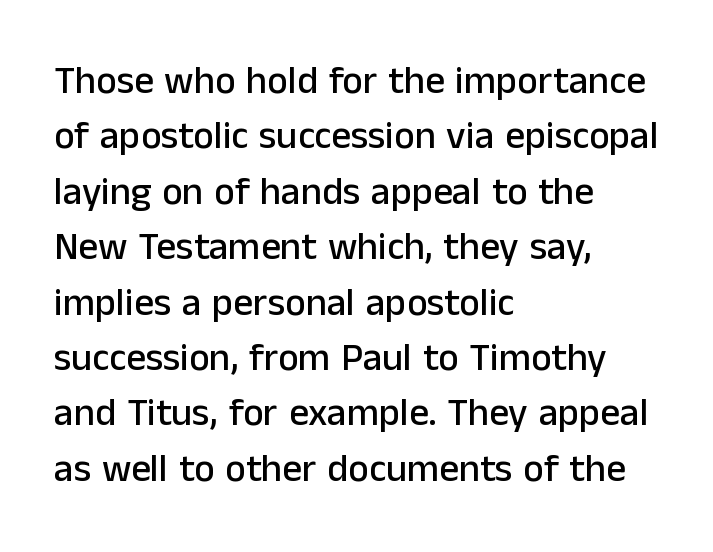
The image shows 39 px sans-serif type, upright; set left-aligned, normal line spacing (1.42x), normal letter spacing, not underlined; low stroke contrast and a medium x-height.
